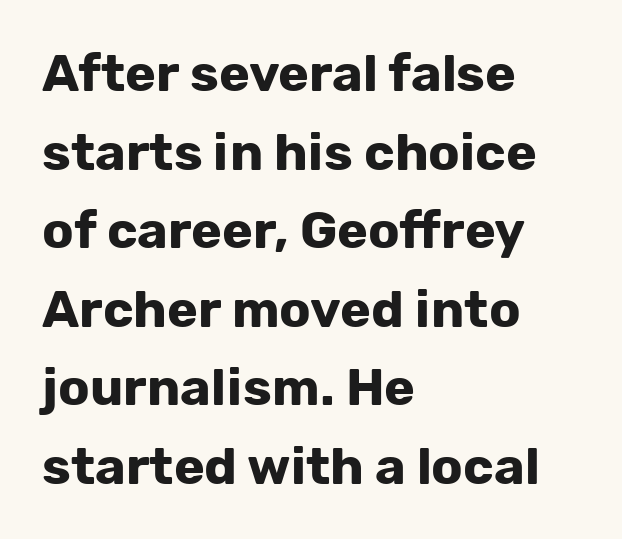
{"serif": "no", "italic": "no", "bold": "yes", "weight": "bold", "width": "normal", "stroke_contrast": "low", "x_height": "medium", "monospaced": "no", "underline": "no", "align": "left", "line_spacing": "normal", "line_spacing_ratio": 1.51, "letter_spacing": "normal", "letter_spacing_em": 0.0, "glyph_px": 52}
